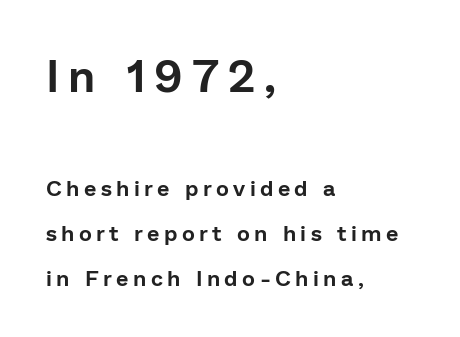
In terms of posture, this sample is upright. Honestly, there is no underline to notice here at all. Here the glyphs are tracked loosely, breaking word shapes into spaced letters. Font category for this specimen: sans-serif.
